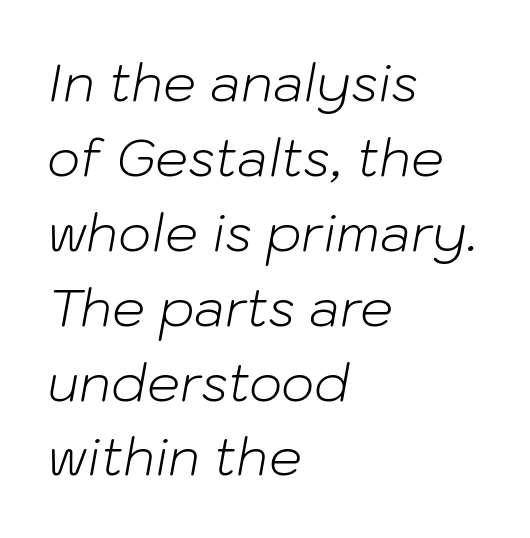
Q: Is the text bold? A: No.
Q: Is the text italic (slanted)? A: Yes, it leans right by about 10 degrees.
Q: Is the text underlined? A: No.
Q: How is the paragraph aligned? A: Left-aligned.
Q: Is the spacing between letters normal or unusually wide? A: Normal.
Q: Is the spacing between lines tight, normal or loose? A: Normal.
Q: Width (condensed, normal, or wide)? A: Normal.
Q: Stroke contrast? A: Low.
Q: x-height? A: Medium.
Q: Monospaced? A: No.
